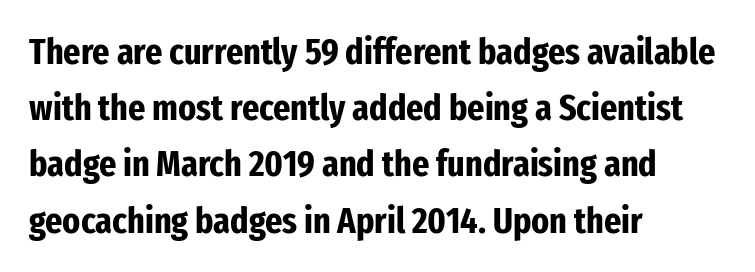
{"serif": "no", "italic": "no", "bold": "yes", "weight": "bold", "width": "condensed", "stroke_contrast": "low", "x_height": "medium", "monospaced": "no", "underline": "no", "align": "left", "line_spacing": "normal", "line_spacing_ratio": 1.52, "letter_spacing": "normal", "letter_spacing_em": 0.0, "glyph_px": 37}
